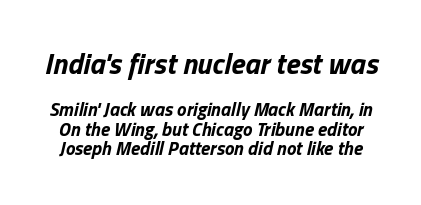
{"italic": "yes", "lean": "right", "slant_degrees": 13, "bold": "yes", "weight": "bold", "width": "normal", "stroke_contrast": "low", "x_height": "medium", "monospaced": "no", "underline": "no", "line_spacing": "tight", "line_spacing_ratio": 1.03, "letter_spacing": "normal", "letter_spacing_em": 0.0, "larger_block": "first", "size_ratio": 1.53, "glyph_px": 29}
